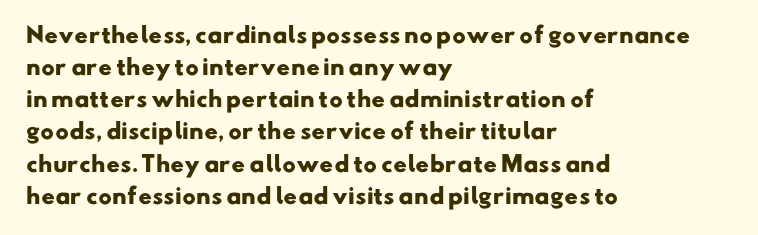
Q: Is the text bold? A: Yes.
Q: Is the text underlined? A: No.
Q: How is the paragraph aligned? A: Left-aligned.
Q: Is the spacing between letters normal or unusually wide? A: Normal.
Q: Is the spacing between lines tight, normal or loose? A: Normal.
